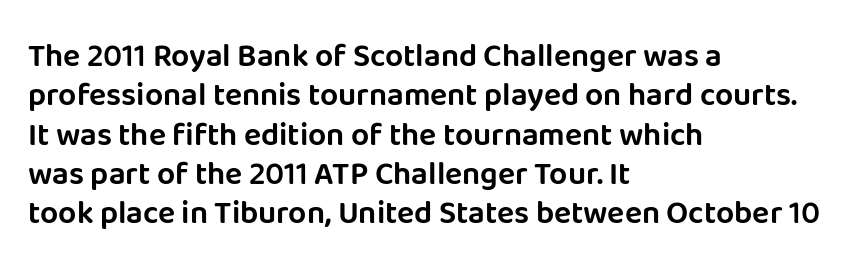
The image shows 32 px sans-serif type, upright; set left-aligned, line spacing 1.23x, normal letter spacing, not underlined; low stroke contrast and a large x-height.
